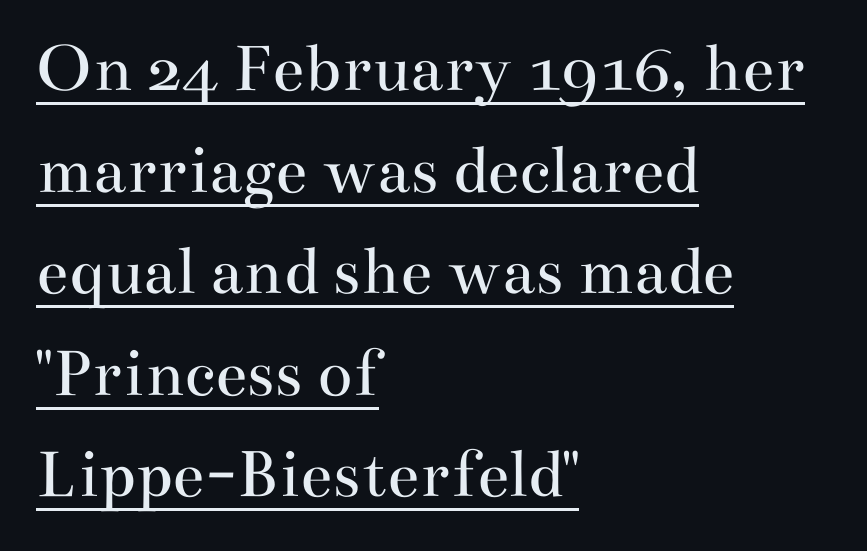
Q: Is the text bold? A: No.
Q: Is the text italic (slanted)? A: No, it is upright.
Q: Is the typeface a serif or a sans-serif typeface? A: Serif.
Q: Is the text underlined? A: Yes.
Q: How is the paragraph aligned? A: Left-aligned.
Q: Is the spacing between letters normal or unusually wide? A: Normal.
Q: Is the spacing between lines tight, normal or loose? A: Normal.
Q: Width (condensed, normal, or wide)? A: Wide.
Q: Stroke contrast? A: Medium.
Q: x-height? A: Small.
Q: Monospaced? A: No.
